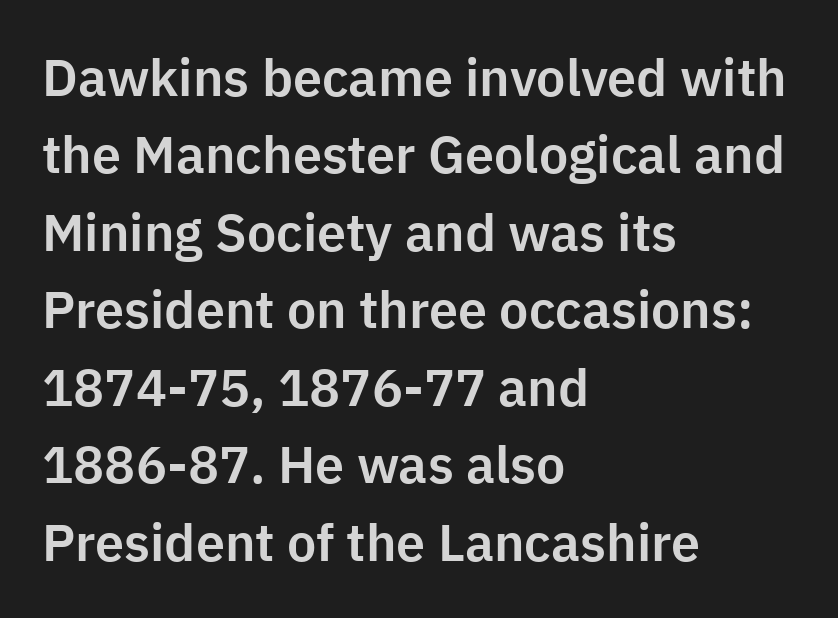
The image shows 52 px sans-serif type, upright; set left-aligned, normal line spacing (1.49x), normal letter spacing, not underlined; low stroke contrast and a medium x-height.
